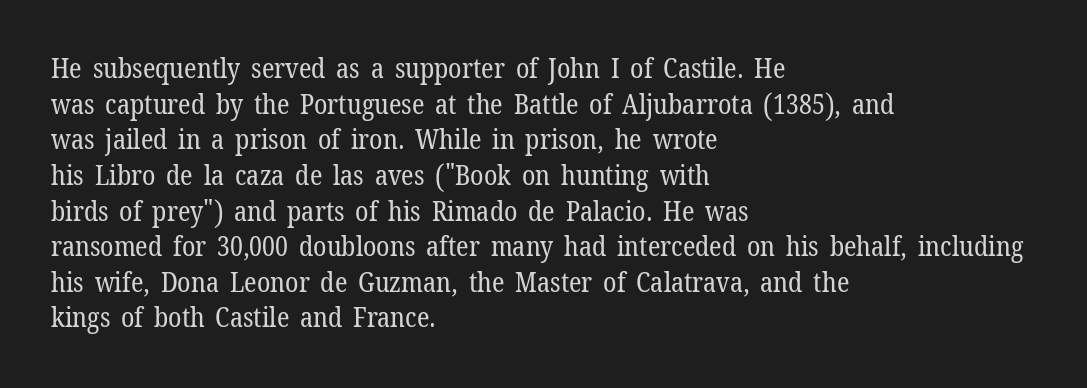
{"italic": "no", "bold": "no", "underline": "no", "align": "left", "line_spacing": "normal", "line_spacing_ratio": 1.32, "letter_spacing": "normal", "letter_spacing_em": 0.0, "glyph_px": 27}
